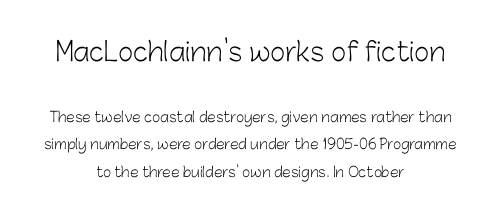
{"italic": "no", "bold": "no", "underline": "no", "align": "center", "line_spacing": "loose", "line_spacing_ratio": 1.99, "letter_spacing": "normal", "letter_spacing_em": 0.0, "larger_block": "first", "size_ratio": 1.86, "glyph_px": 26}
